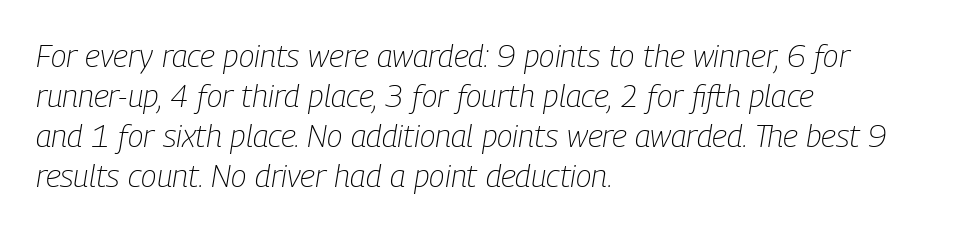
Has an underline been added? It has not. Would a proofreader flag this as italicized? Yes. The passage shown has conventional tracking throughout. Each letter keeps its own natural width here, so spacing adapts to shape.
